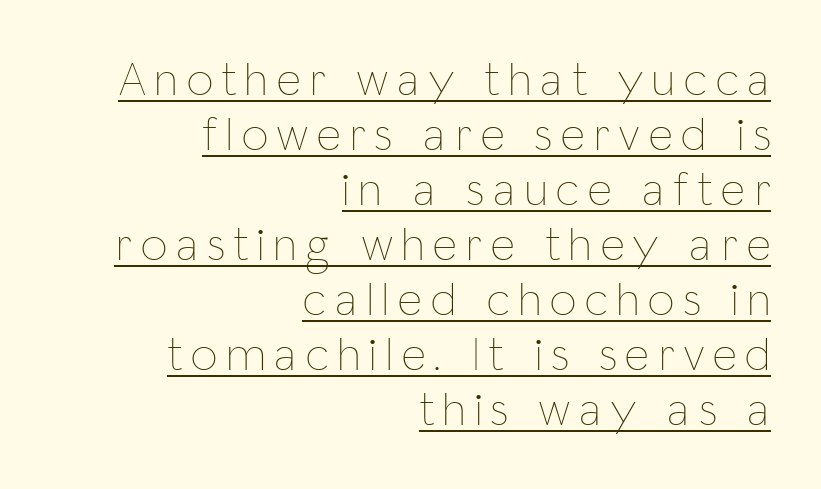
The image shows 47 px thin, condensed type, upright; set right-aligned, line spacing 1.17x, unusually wide letter spacing (+0.2 em), underlined; low stroke contrast and a medium x-height.
